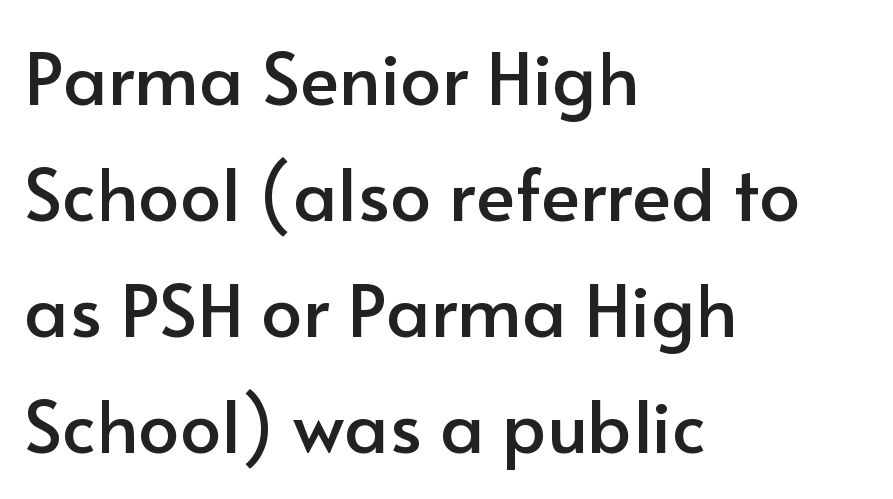
Q: Is the text italic (slanted)? A: No, it is upright.
Q: Is the typeface a serif or a sans-serif typeface? A: Sans-serif.
Q: Is the text underlined? A: No.
Q: How is the paragraph aligned? A: Left-aligned.
Q: Is the spacing between letters normal or unusually wide? A: Normal.
Q: Is the spacing between lines tight, normal or loose? A: Normal.
Q: Width (condensed, normal, or wide)? A: Normal.
Q: Stroke contrast? A: Low.
Q: x-height? A: Small.
Q: Monospaced? A: No.
